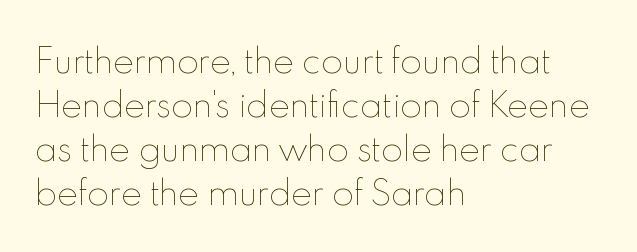
The image shows 32 px thin type, upright; set left-aligned, normal line spacing (1.37x), normal letter spacing, not underlined; a small x-height.
